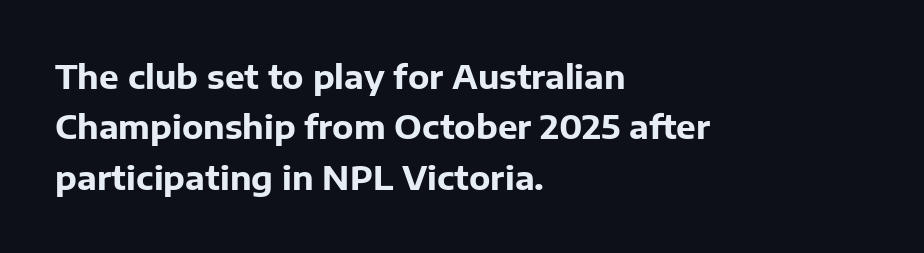
Q: Is the text bold? A: Yes.
Q: Is the text italic (slanted)? A: No, it is upright.
Q: Is the typeface a serif or a sans-serif typeface? A: Sans-serif.
Q: Is the text underlined? A: No.
Q: How is the paragraph aligned? A: Left-aligned.
Q: Is the spacing between letters normal or unusually wide? A: Normal.
Q: Is the spacing between lines tight, normal or loose? A: Normal.
Q: Width (condensed, normal, or wide)? A: Normal.
Q: Stroke contrast? A: Low.
Q: x-height? A: Medium.
Q: Monospaced? A: No.
